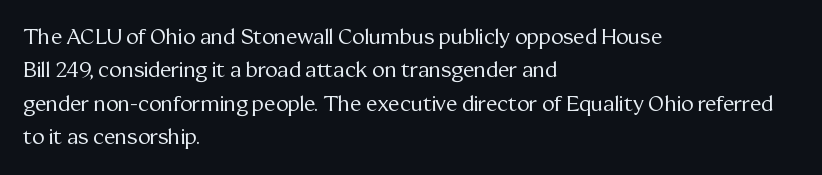
The image shows 21 px text type, upright; set left-aligned, normal line spacing (1.59x), normal letter spacing, not underlined.
